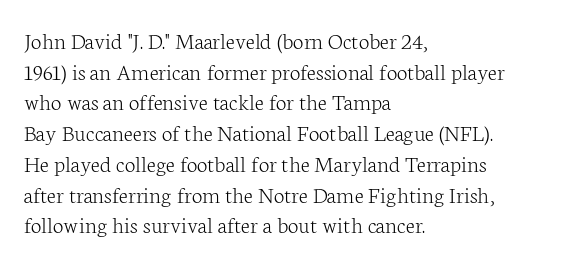
{"italic": "no", "bold": "no", "underline": "no", "align": "left", "line_spacing": "normal", "line_spacing_ratio": 1.28, "letter_spacing": "normal", "letter_spacing_em": 0.0, "glyph_px": 24}
